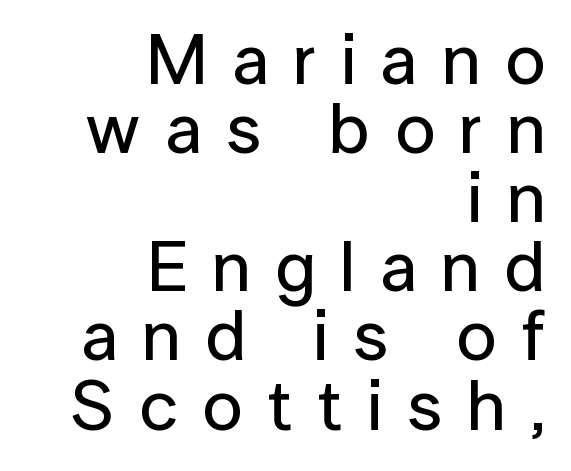
Q: Is the text italic (slanted)? A: No, it is upright.
Q: Is the typeface a serif or a sans-serif typeface? A: Sans-serif.
Q: Is the text underlined? A: No.
Q: How is the paragraph aligned? A: Right-aligned.
Q: Is the spacing between letters normal or unusually wide? A: Unusually wide.
Q: Is the spacing between lines tight, normal or loose? A: Tight.
Q: Width (condensed, normal, or wide)? A: Normal.
Q: Stroke contrast? A: Low.
Q: x-height? A: Medium.
Q: Monospaced? A: No.
